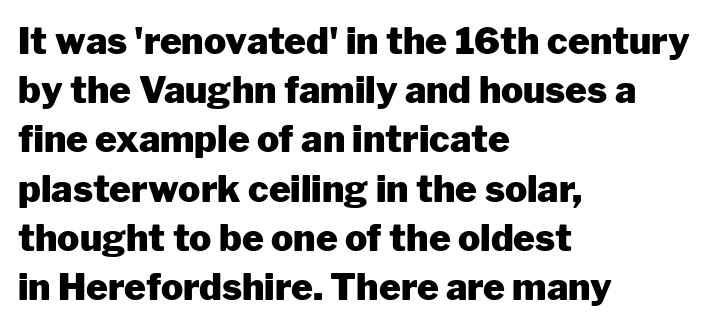
{"serif": "no", "italic": "no", "bold": "yes", "weight": "heavy", "width": "normal", "stroke_contrast": "low", "x_height": "medium", "monospaced": "no", "underline": "no", "align": "left", "line_spacing": "normal", "line_spacing_ratio": 1.33, "letter_spacing": "normal", "letter_spacing_em": 0.0, "glyph_px": 37}
